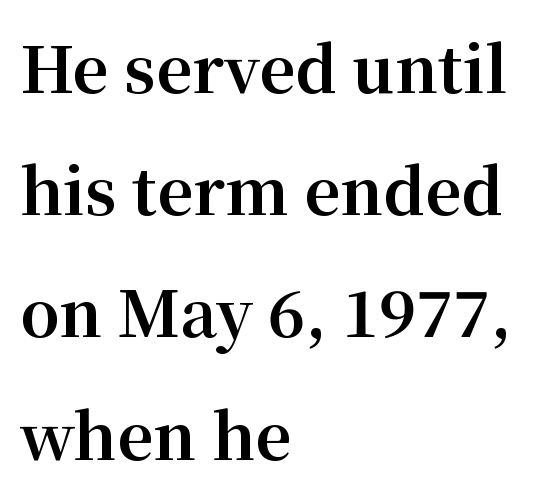
Q: Is the text bold? A: Yes.
Q: Is the text italic (slanted)? A: No, it is upright.
Q: Is the typeface a serif or a sans-serif typeface? A: Serif.
Q: Is the text underlined? A: No.
Q: How is the paragraph aligned? A: Left-aligned.
Q: Is the spacing between letters normal or unusually wide? A: Normal.
Q: Is the spacing between lines tight, normal or loose? A: Loose.
Q: Width (condensed, normal, or wide)? A: Normal.
Q: Stroke contrast? A: Medium.
Q: x-height? A: Medium.
Q: Monospaced? A: No.
